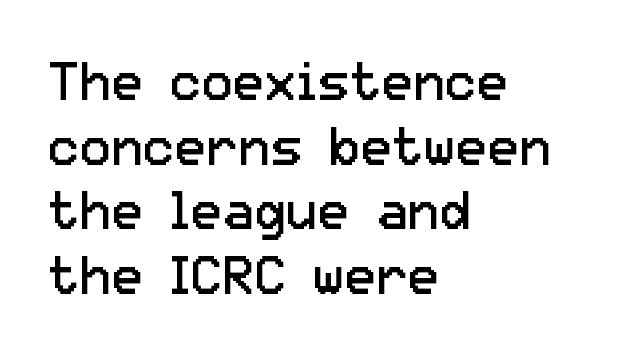
{"serif": "no", "italic": "no", "bold": "no", "weight": "regular", "width": "normal", "stroke_contrast": "low", "x_height": "medium", "monospaced": "no", "underline": "no", "align": "left", "line_spacing_ratio": 1.22, "letter_spacing": "normal", "letter_spacing_em": 0.0, "glyph_px": 53}
